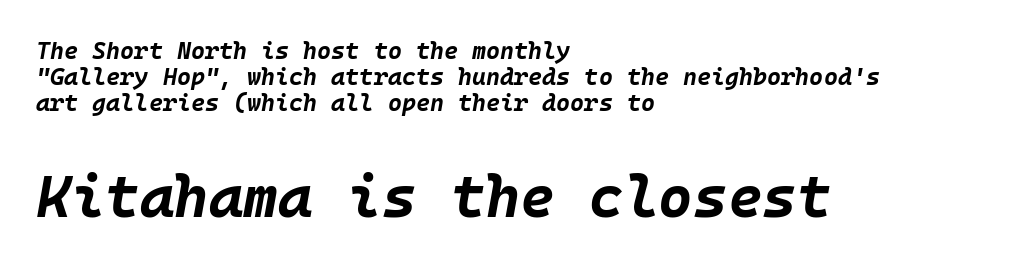
Which margin do the lines hug? The left one — the right edge is uneven. Cramped leading. Looking at the ascenders, they clearly lean. Check under the words: just untouched page.
